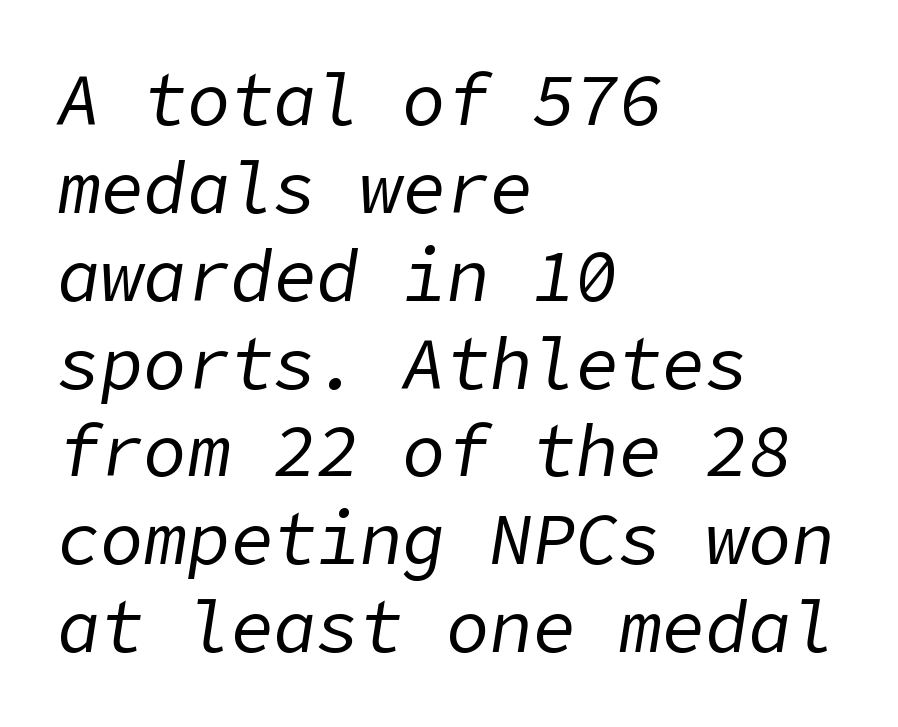
The image shows 72 px regular-weight type, italic (leaning right); set left-aligned, line spacing 1.22x, normal letter spacing, not underlined; low stroke contrast and a medium x-height.
